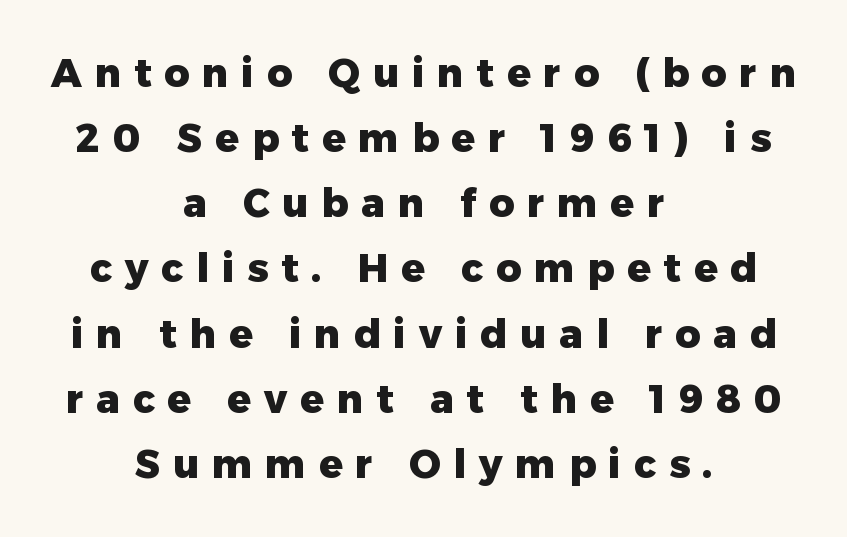
{"serif": "no", "italic": "no", "bold": "yes", "weight": "heavy", "width": "normal", "stroke_contrast": "low", "x_height": "medium", "monospaced": "no", "underline": "no", "align": "center", "line_spacing": "normal", "line_spacing_ratio": 1.67, "letter_spacing": "wide", "letter_spacing_em": 0.33, "glyph_px": 39}
